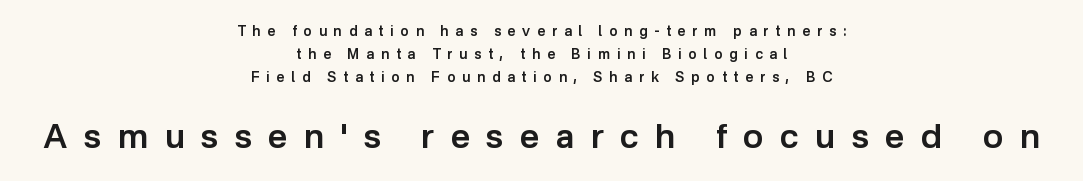
The image shows 34 px semibold sans-serif type, upright; set centered, normal line spacing (1.63x), unusually wide letter spacing (+0.48 em), not underlined; the second (bottom) block is 2.43x larger; low stroke contrast and a medium x-height.
